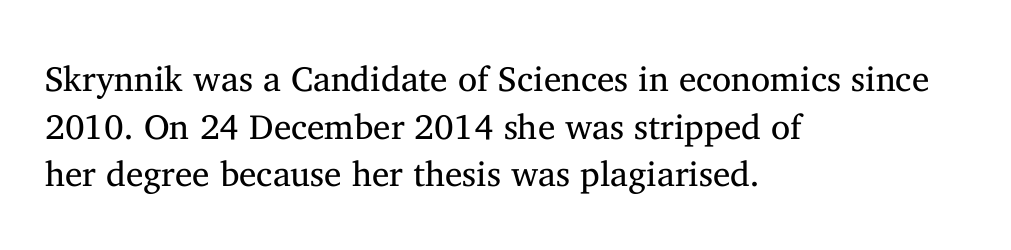
Q: Is the text bold? A: No.
Q: Is the text italic (slanted)? A: No, it is upright.
Q: Is the typeface a serif or a sans-serif typeface? A: Serif.
Q: Is the text underlined? A: No.
Q: How is the paragraph aligned? A: Left-aligned.
Q: Is the spacing between letters normal or unusually wide? A: Normal.
Q: Is the spacing between lines tight, normal or loose? A: Normal.
Q: Width (condensed, normal, or wide)? A: Normal.
Q: Stroke contrast? A: Medium.
Q: x-height? A: Medium.
Q: Monospaced? A: No.
